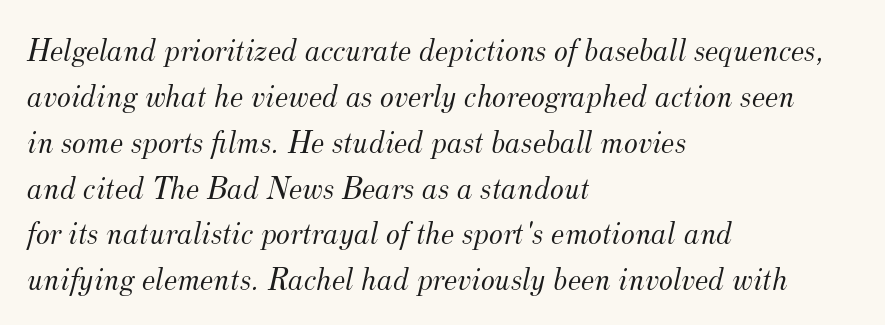
Q: Is the text bold? A: No.
Q: Is the text italic (slanted)? A: Yes, it leans right by about 12 degrees.
Q: Is the typeface a serif or a sans-serif typeface? A: Serif.
Q: Is the text underlined? A: No.
Q: How is the paragraph aligned? A: Left-aligned.
Q: Is the spacing between letters normal or unusually wide? A: Normal.
Q: Is the spacing between lines tight, normal or loose? A: Normal.
Q: Width (condensed, normal, or wide)? A: Normal.
Q: Stroke contrast? A: Medium.
Q: x-height? A: Small.
Q: Monospaced? A: No.
